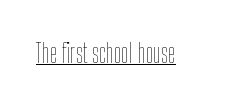
{"italic": "no", "bold": "no", "underline": "yes", "letter_spacing": "normal", "letter_spacing_em": 0.0, "glyph_px": 27}
